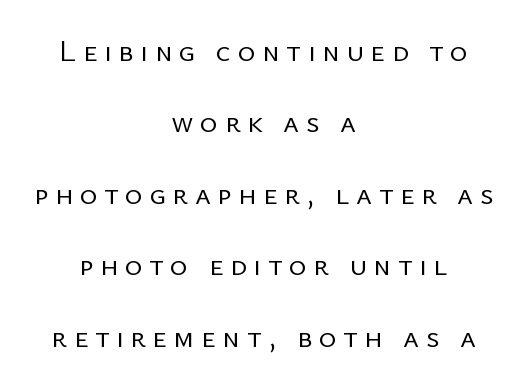
Q: Is the text bold? A: No.
Q: Is the text italic (slanted)? A: No, it is upright.
Q: Is the typeface a serif or a sans-serif typeface? A: Sans-serif.
Q: Is the text underlined? A: No.
Q: How is the paragraph aligned? A: Centered.
Q: Is the spacing between letters normal or unusually wide? A: Unusually wide.
Q: Is the spacing between lines tight, normal or loose? A: Loose.
Q: Width (condensed, normal, or wide)? A: Normal.
Q: Stroke contrast? A: Low.
Q: x-height? A: Medium.
Q: Monospaced? A: No.
